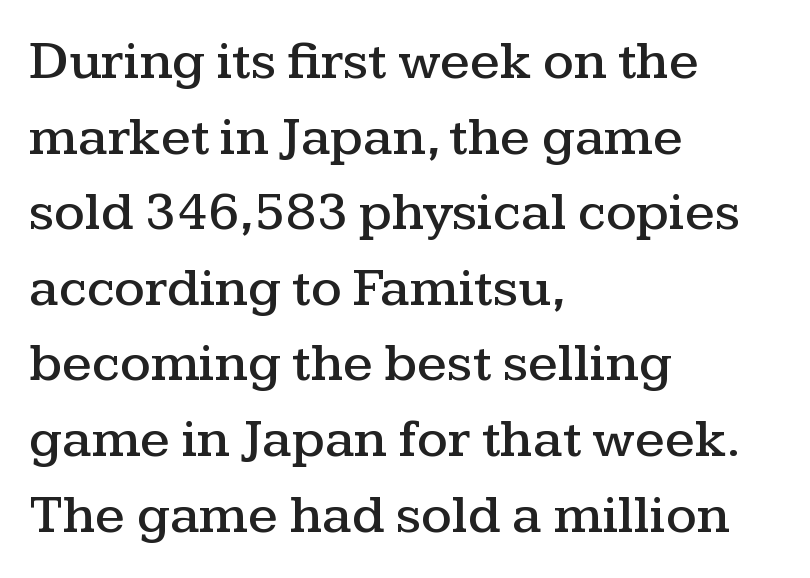
{"serif": "yes", "italic": "no", "width": "wide", "stroke_contrast": "medium", "x_height": "medium", "monospaced": "no", "underline": "no", "align": "left", "line_spacing": "normal", "line_spacing_ratio": 1.4, "letter_spacing": "normal", "letter_spacing_em": 0.0, "glyph_px": 54}
